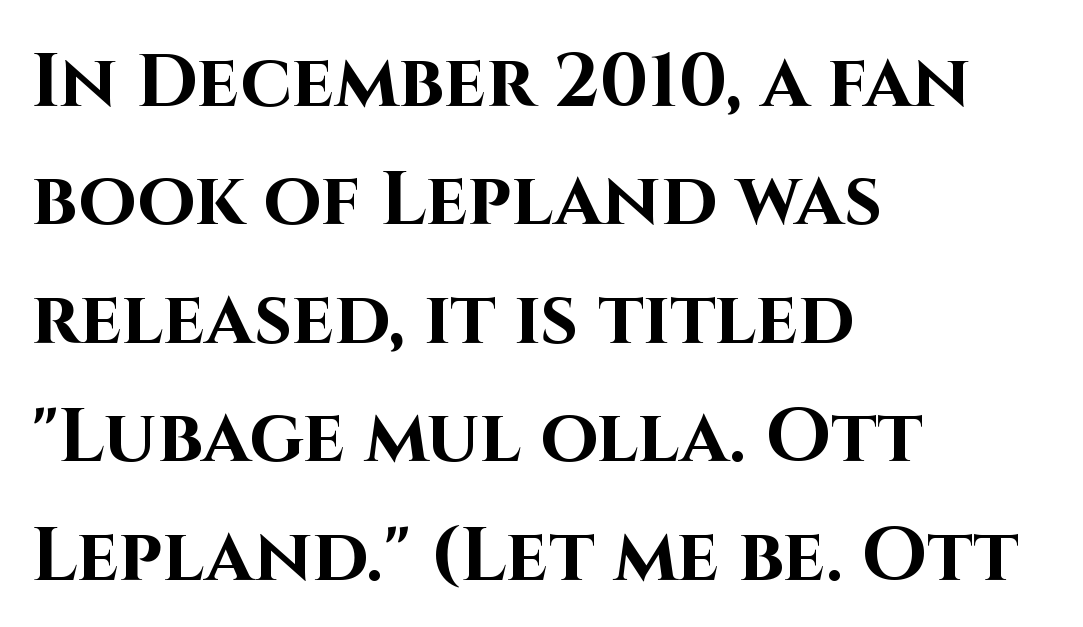
The image shows 75 px bold sans-serif type, upright; set left-aligned, normal line spacing (1.58x), normal letter spacing, not underlined; high stroke contrast and a large x-height.
